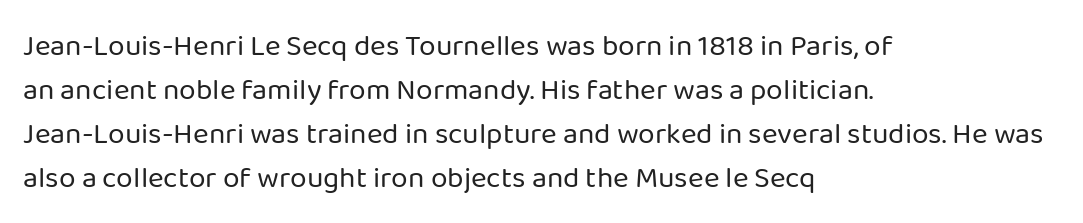
Q: Is the text bold? A: No.
Q: Is the text italic (slanted)? A: No, it is upright.
Q: Is the typeface a serif or a sans-serif typeface? A: Sans-serif.
Q: Is the text underlined? A: No.
Q: How is the paragraph aligned? A: Left-aligned.
Q: Is the spacing between letters normal or unusually wide? A: Normal.
Q: Is the spacing between lines tight, normal or loose? A: Normal.
Q: Width (condensed, normal, or wide)? A: Normal.
Q: Stroke contrast? A: Low.
Q: x-height? A: Medium.
Q: Monospaced? A: No.
